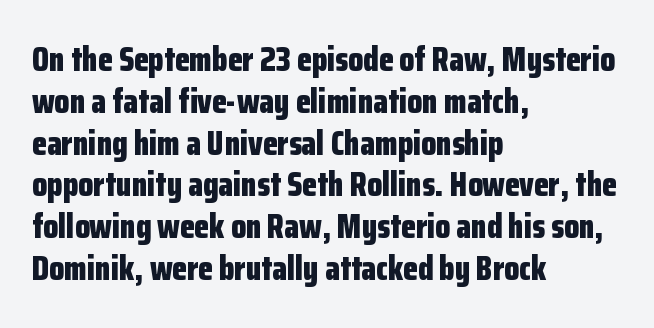
The strokes are fattened all the way to bold. You could call the tracking neutral — neither tight nor loose. Every character sits straight up, as roman type does. Notice how the passage keeps a crisp vertical edge on the left only. No feet cap the strokes, marking this as sans-serif type. Words float on clear page, feet unadorned.
